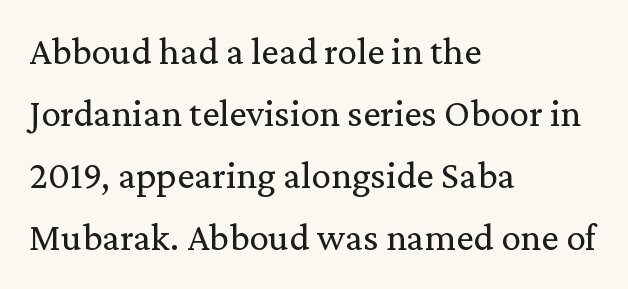
Q: Is the text bold? A: No.
Q: Is the text italic (slanted)? A: No, it is upright.
Q: Is the typeface a serif or a sans-serif typeface? A: Serif.
Q: Is the text underlined? A: No.
Q: How is the paragraph aligned? A: Left-aligned.
Q: Is the spacing between letters normal or unusually wide? A: Normal.
Q: Is the spacing between lines tight, normal or loose? A: Normal.
Q: Width (condensed, normal, or wide)? A: Normal.
Q: Stroke contrast? A: Medium.
Q: x-height? A: Medium.
Q: Monospaced? A: No.
